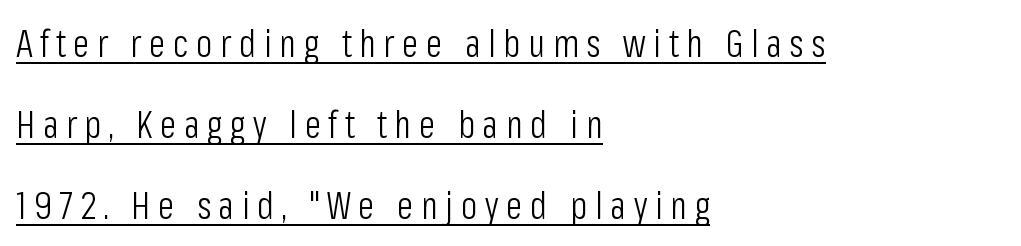
Q: Is the text bold? A: No.
Q: Is the text italic (slanted)? A: No, it is upright.
Q: Is the typeface a serif or a sans-serif typeface? A: Sans-serif.
Q: Is the text underlined? A: Yes.
Q: How is the paragraph aligned? A: Left-aligned.
Q: Is the spacing between letters normal or unusually wide? A: Unusually wide.
Q: Is the spacing between lines tight, normal or loose? A: Loose.
Q: Width (condensed, normal, or wide)? A: Condensed.
Q: Stroke contrast? A: Low.
Q: x-height? A: Medium.
Q: Monospaced? A: No.
